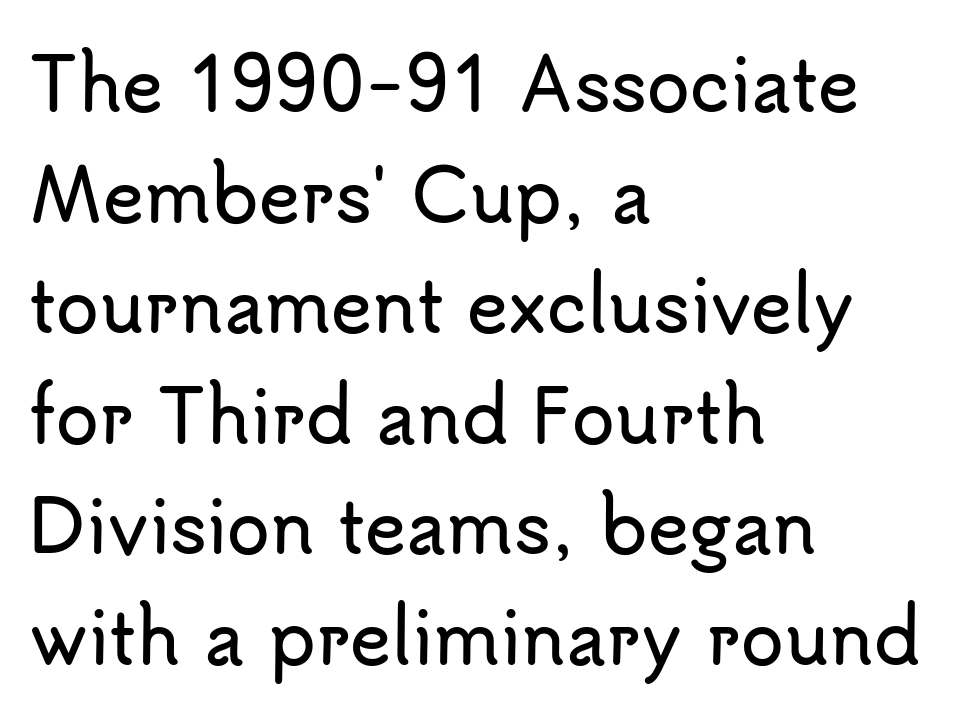
These lines are rendered in a variable-pitch font. Line starts are locked; line ends wander. Whoever set this chose a conventional vertical rhythm. If you drew a line through each stem, it would be perfectly vertical. Decoration check: the copy has no underline. Each letter's strokes conclude bluntly, with no projecting serifs.
